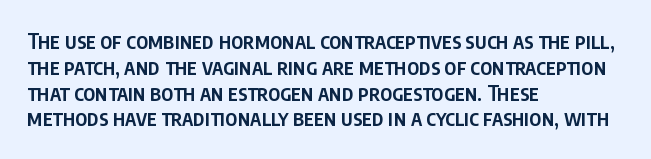
{"italic": "no", "bold": "semi", "underline": "no", "align": "left", "line_spacing_ratio": 1.23, "letter_spacing": "normal", "letter_spacing_em": 0.0, "glyph_px": 21}
